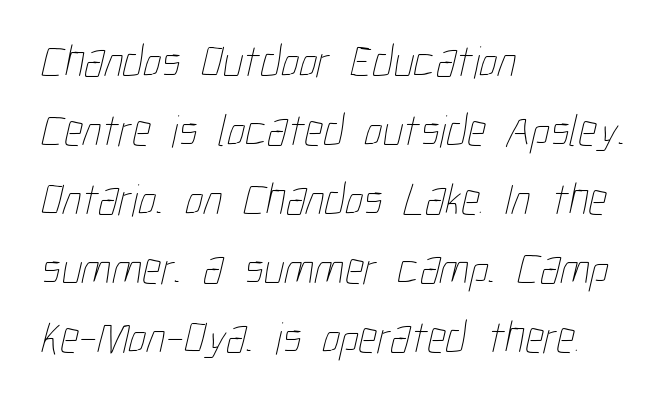
The image shows 46 px thin, condensed type; set left-aligned, normal line spacing (1.5x), normal letter spacing, not underlined; low stroke contrast and a medium x-height.
